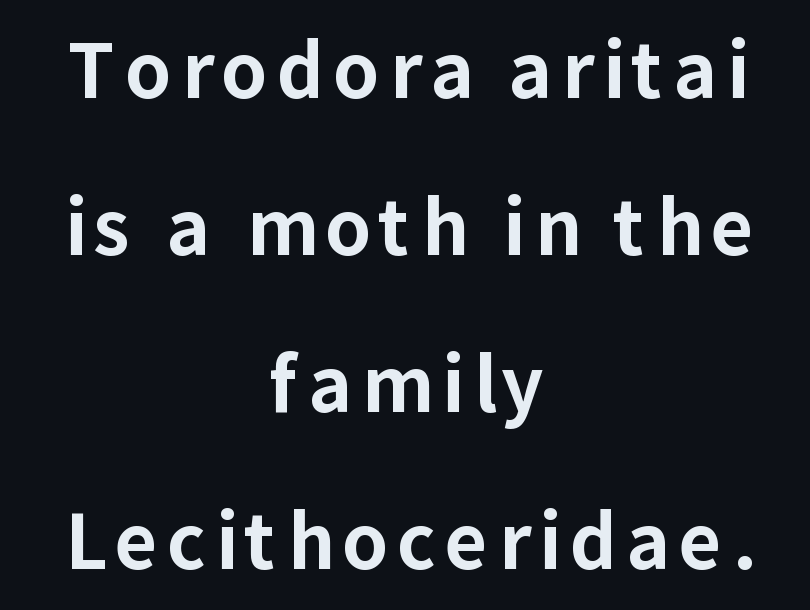
The image shows 74 px bold sans-serif type, upright; set centered, loose line spacing (2.12x), not underlined; low stroke contrast and a medium x-height.
